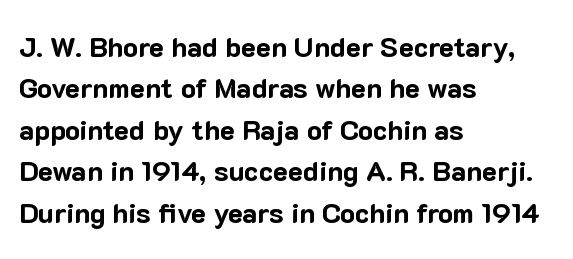
The rendering uses natural spacing where letterforms have individual widths. The leading is moderate, giving the passage an even texture. Does extra space separate the letters? No, they use regular spacing. The letters carry no serifs — their stems end cleanly without finishing strokes. Casual observation: everything's shoved over to the left. Tall strokes in this sample are plumb rather than angled.
